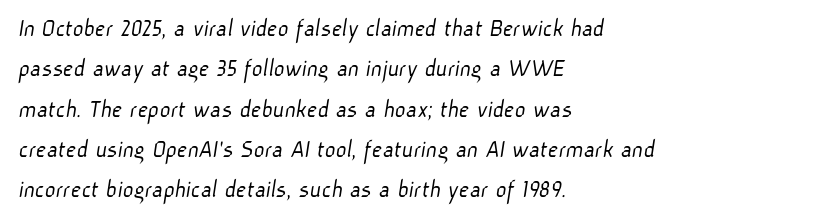
{"bold": "no", "underline": "no", "align": "left", "line_spacing": "normal", "line_spacing_ratio": 1.55, "letter_spacing": "normal", "letter_spacing_em": 0.0, "glyph_px": 26}
